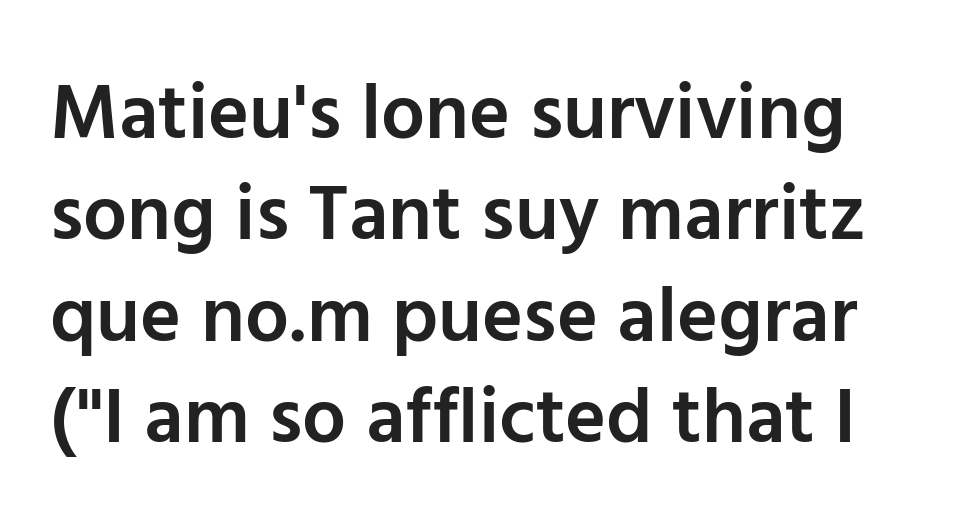
The image shows 78 px semibold sans-serif type, upright; set normal line spacing (1.3x), normal letter spacing, not underlined; low stroke contrast and a medium x-height.
